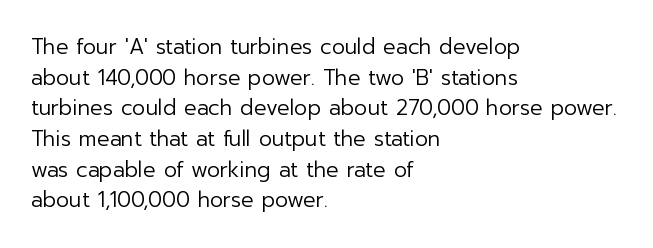
Q: Is the text bold? A: No.
Q: Is the text italic (slanted)? A: No, it is upright.
Q: Is the text underlined? A: No.
Q: How is the paragraph aligned? A: Left-aligned.
Q: Is the spacing between letters normal or unusually wide? A: Normal.
Q: Is the spacing between lines tight, normal or loose? A: Normal.
